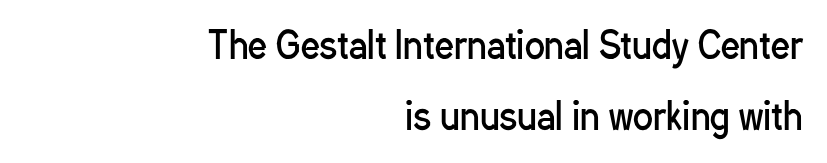
The image shows 37 px regular-weight, condensed sans-serif type, upright; set right-aligned, loose line spacing (1.93x), normal letter spacing, not underlined; low stroke contrast and a medium x-height.
